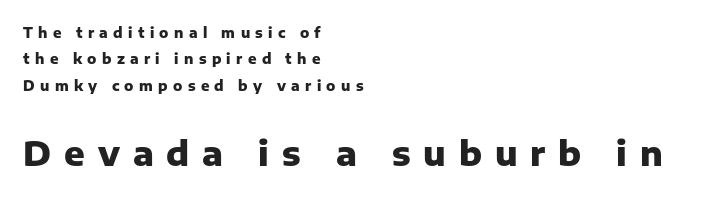
The letters in the lower block stand taller than those in the block above. Varying glyph widths throughout — classic text-font behaviour. Stroke thickness is high; the sample reads as a true bold. Observe the absence of serifs on each vertical stroke in this sample. Does extra space separate the letters? Yes, quite a lot of it. In terms of posture, this sample is upright.
